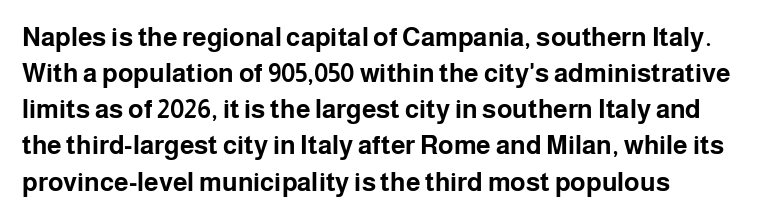
The image shows 26 px bold type, upright; set left-aligned, normal line spacing (1.39x), normal letter spacing, not underlined.
